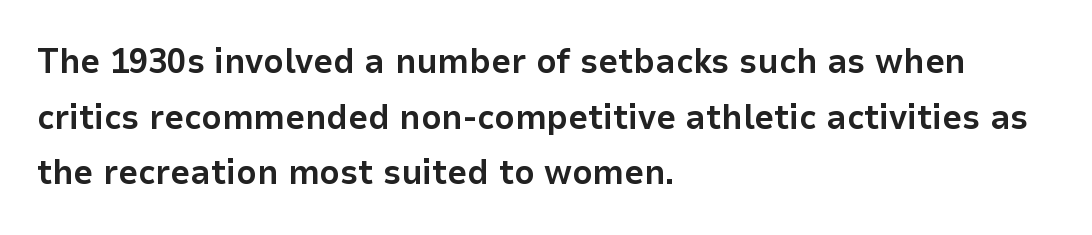
{"serif": "no", "italic": "no", "bold": "yes", "weight": "bold", "width": "normal", "stroke_contrast": "low", "x_height": "medium", "monospaced": "no", "underline": "no", "align": "left", "line_spacing": "normal", "line_spacing_ratio": 1.59, "letter_spacing": "normal", "letter_spacing_em": 0.0, "glyph_px": 35}
